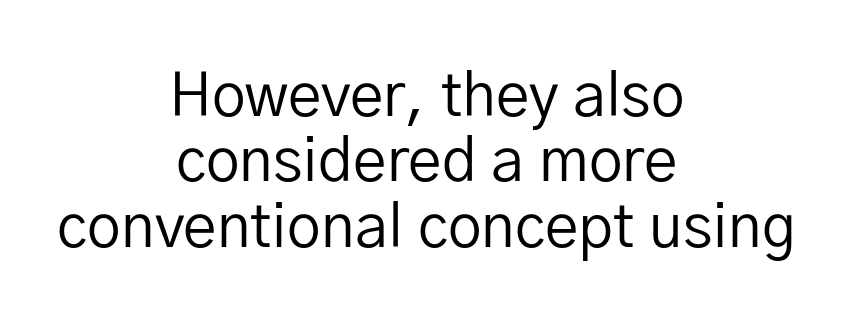
Default kerning and tracking; the words read as compact shapes. Grotesque or geometric, the face here clearly has no serifs. If you folded the block vertically in half, each line would mirror itself in length. Quick note: not italic, upright. These lines are rendered in a variable-pitch font.
